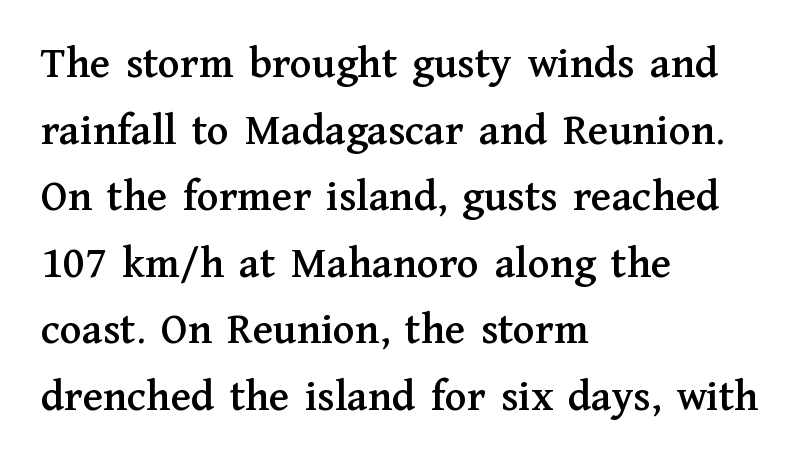
The image shows 45 px serif type, upright; set left-aligned, normal line spacing (1.48x), normal letter spacing, not underlined; medium stroke contrast and a medium x-height.
